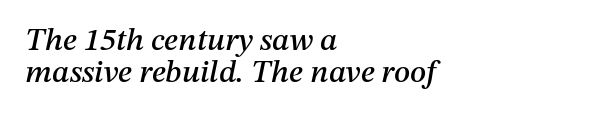
Underline: absent. The paragraph has a hard left edge and a soft right edge. Successive baselines arrive quickly, one right under another. This sample has the flowing, uneven cadence of proportional lettering.
